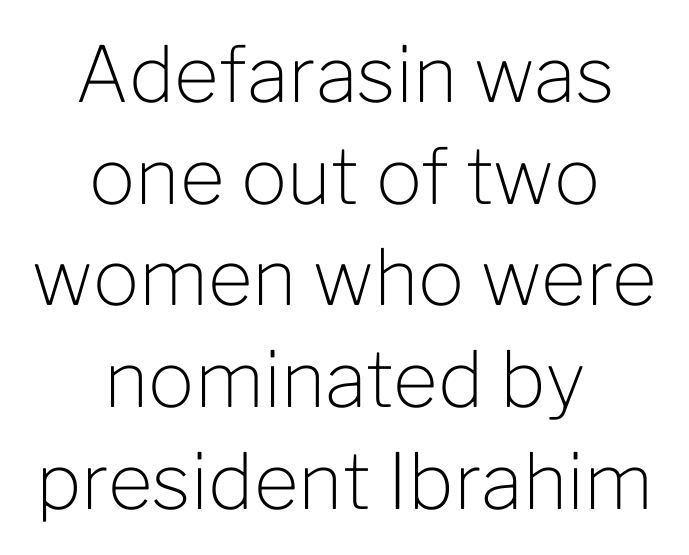
This rendering employs a face without finishing strokes, i.e., a sans-serif. What stands out about the letter spacing? Nothing — it is the standard amount. The whitespace from short lines is split evenly between both sides. When letters stand straight like this, we call the style roman or upright.
